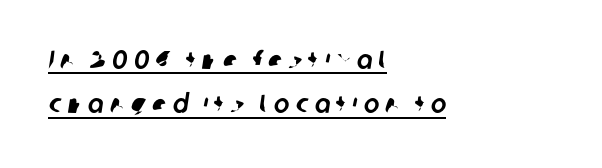
Line beginnings align vertically; line endings do not. The string is rendered with underlining switched on. Look at the tracking — it's clearly loosened, letters drifting apart.
